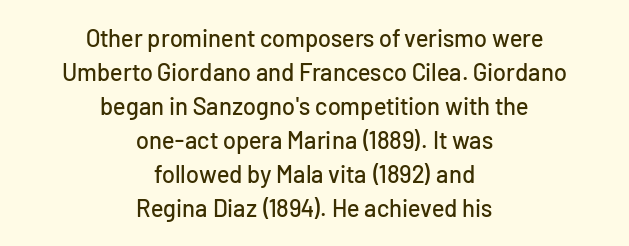
The image shows 24 px text type, upright; set centered, normal line spacing (1.42x), normal letter spacing, not underlined.
